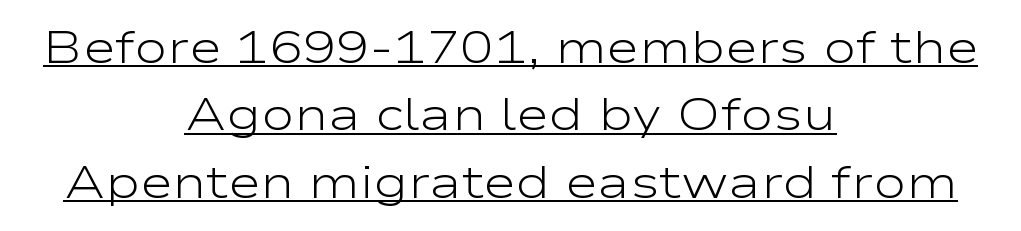
Vertically, the passage feels balanced, rows spaced as you'd expect. These glyphs show unthickened strokes, regular width or finer. The letters advance in unequal steps, a hallmark of proportional type. You can tell from the bare stems that sans-serif type was used.
